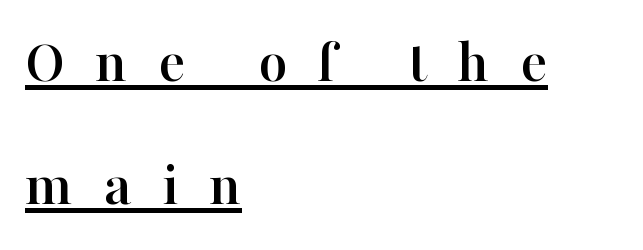
Q: Is the text italic (slanted)? A: No, it is upright.
Q: Is the typeface a serif or a sans-serif typeface? A: Serif.
Q: Is the text underlined? A: Yes.
Q: How is the paragraph aligned? A: Left-aligned.
Q: Is the spacing between letters normal or unusually wide? A: Unusually wide.
Q: Is the spacing between lines tight, normal or loose? A: Loose.
Q: Width (condensed, normal, or wide)? A: Normal.
Q: Stroke contrast? A: High.
Q: x-height? A: Medium.
Q: Monospaced? A: No.
